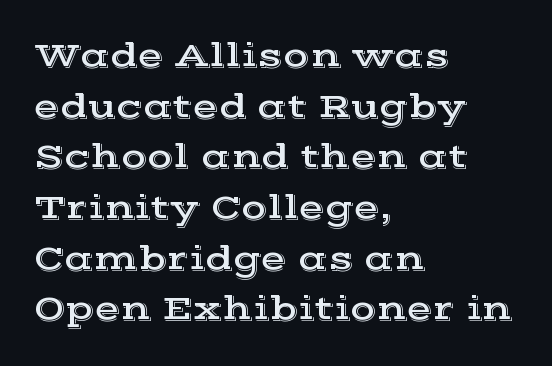
Q: Is the text italic (slanted)? A: No, it is upright.
Q: Is the typeface a serif or a sans-serif typeface? A: Serif.
Q: Is the text underlined? A: No.
Q: How is the paragraph aligned? A: Left-aligned.
Q: Is the spacing between letters normal or unusually wide? A: Normal.
Q: Is the spacing between lines tight, normal or loose? A: Normal.
Q: Width (condensed, normal, or wide)? A: Wide.
Q: x-height? A: Medium.
Q: Monospaced? A: No.
